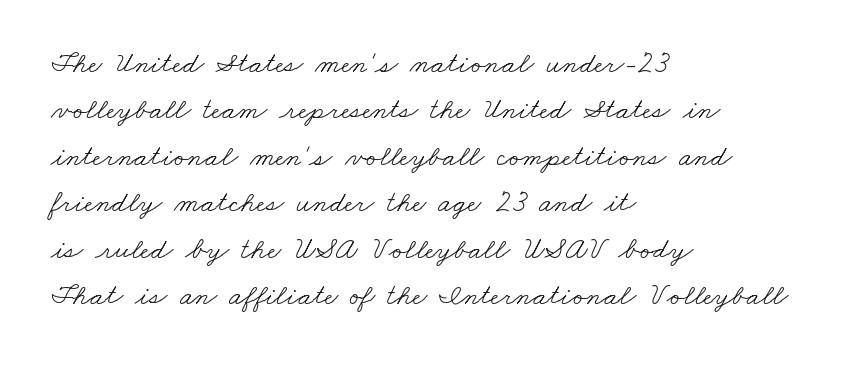
This rendering uses left alignment, leaving the right contour irregular. Regarding serifs, this sample has them. The type is set solid horizontally, with unmodified tracking. Think of a printed novel: that variable character pitch is what you see here. The line-height multiplier appears to be the usual default. Words float on clear page, feet unadorned.
